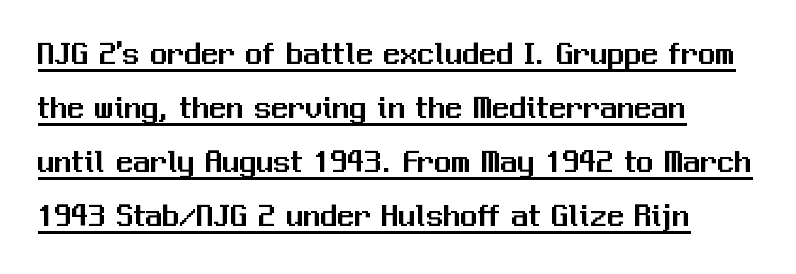
The image shows 34 px sans-serif type, upright; set normal line spacing (1.59x), normal letter spacing, underlined; medium stroke contrast and a medium x-height.
